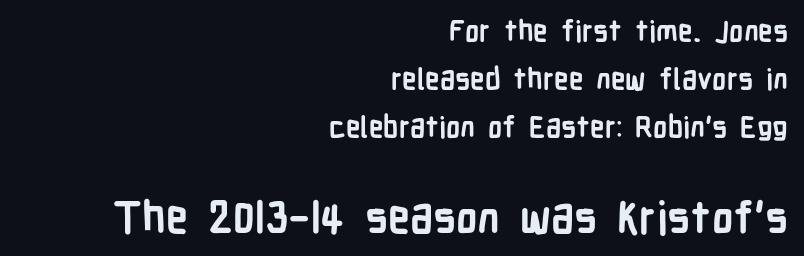
The image shows 44 px semibold, condensed sans-serif type, upright; set right-aligned, normal line spacing (1.65x), normal letter spacing, not underlined; the second (bottom) block is 1.52x larger; low stroke contrast and a medium x-height.
